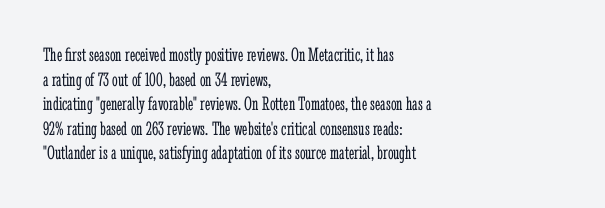
The image shows 20 px text type, upright; set left-aligned, line spacing 1.23x, normal letter spacing, not underlined.
